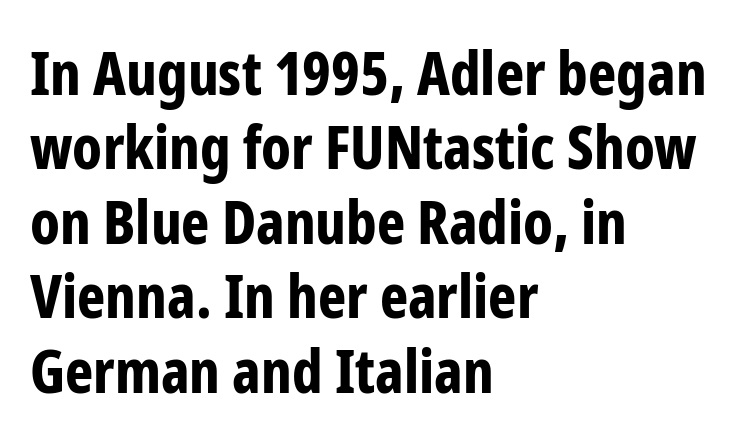
Heft: maximum for text — a bold. The passage is arranged the way most books set body copy — flush left. Observe the absence of serifs on each vertical stroke in this sample. Look at the tracking — it's just the regular setting, nothing added. Spacing verdict: proportional, widths tailored to each character.
